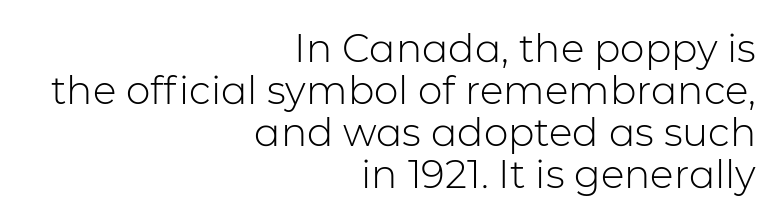
Inter-character spacing is left at the font's built-in metrics. This is roman type, the default non-slanted kind. Varying glyph widths throughout — classic text-font behaviour. Nothing sits at the stroke ends, so this counts as sans-serif. What's the leading like? Squeezed, with rows nearly overlapping. Underlining? Definitely not there.
